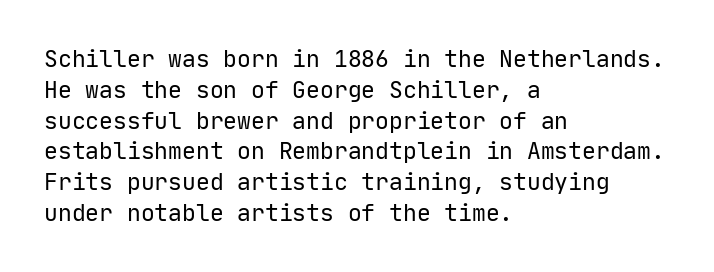
The image shows 23 px text type, upright; set left-aligned, normal line spacing (1.34x), normal letter spacing, not underlined.
